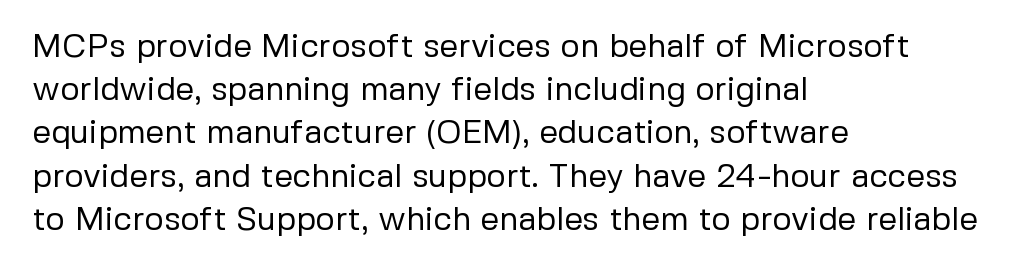
Q: Is the text bold? A: No.
Q: Is the text italic (slanted)? A: No, it is upright.
Q: Is the typeface a serif or a sans-serif typeface? A: Sans-serif.
Q: Is the text underlined? A: No.
Q: How is the paragraph aligned? A: Left-aligned.
Q: Is the spacing between letters normal or unusually wide? A: Normal.
Q: Is the spacing between lines tight, normal or loose? A: Normal.
Q: Width (condensed, normal, or wide)? A: Normal.
Q: Stroke contrast? A: Low.
Q: x-height? A: Medium.
Q: Monospaced? A: No.
